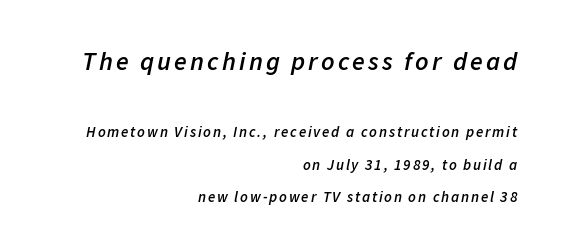
Q: Is the text bold? A: Semi-bold.
Q: Is the text italic (slanted)? A: Yes, it leans right by about 11 degrees.
Q: Is the text underlined? A: No.
Q: How is the paragraph aligned? A: Right-aligned.
Q: Is the spacing between lines tight, normal or loose? A: Loose.
Q: Which block of text is set in a larger size, the first (top) or the second (bottom)? A: The first (top) one.
